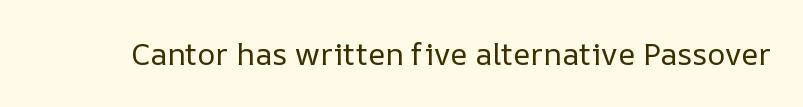
This rendering leaves character spacing at its baseline value. You could not count columns in this text — the font is proportionally spaced. The strip under each line holds only bare page. This is not heavy type; no bold has been used. This is the regular roman posture of the typeface.
